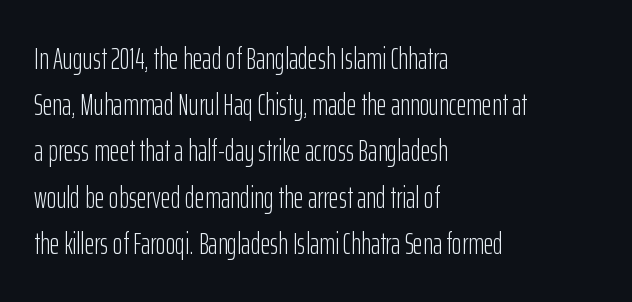
The image shows 30 px light, condensed sans-serif type, upright; set left-aligned, normal line spacing (1.54x), normal letter spacing, not underlined; low stroke contrast and a medium x-height.
